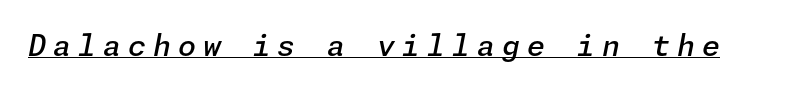
Q: Is the text bold? A: Semi-bold.
Q: Is the text italic (slanted)? A: Yes, it leans right by about 11 degrees.
Q: Is the text underlined? A: Yes.
Q: Is the spacing between letters normal or unusually wide? A: Unusually wide.
Q: Width (condensed, normal, or wide)? A: Normal.
Q: Stroke contrast? A: Low.
Q: x-height? A: Medium.
